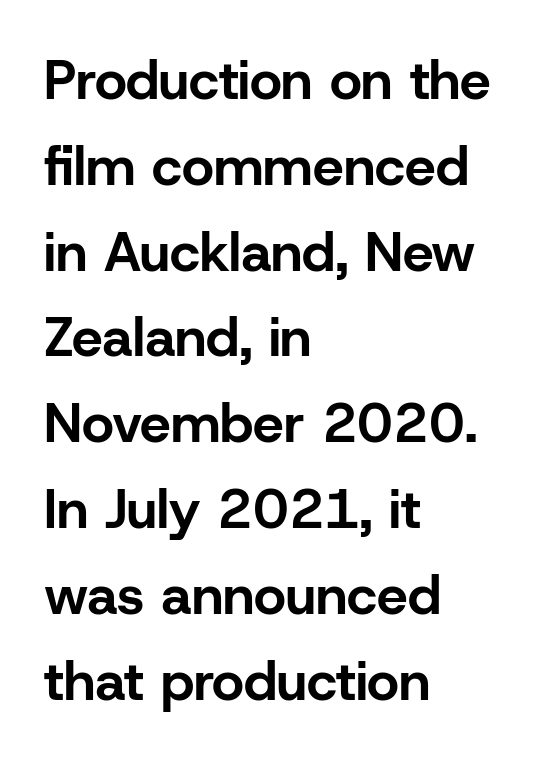
Q: Is the text bold? A: Yes.
Q: Is the text italic (slanted)? A: No, it is upright.
Q: Is the typeface a serif or a sans-serif typeface? A: Sans-serif.
Q: Is the text underlined? A: No.
Q: How is the paragraph aligned? A: Left-aligned.
Q: Is the spacing between letters normal or unusually wide? A: Normal.
Q: Is the spacing between lines tight, normal or loose? A: Normal.
Q: Width (condensed, normal, or wide)? A: Normal.
Q: Stroke contrast? A: Low.
Q: x-height? A: Medium.
Q: Monospaced? A: No.
